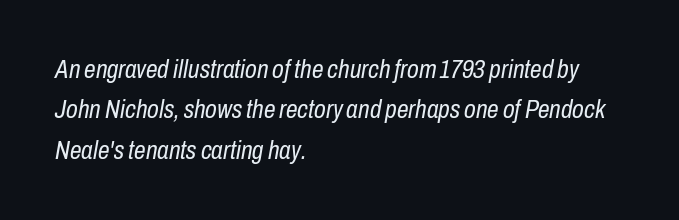
The image shows 26 px text type, italic (leaning right); set left-aligned, normal line spacing (1.55x), normal letter spacing, not underlined.
